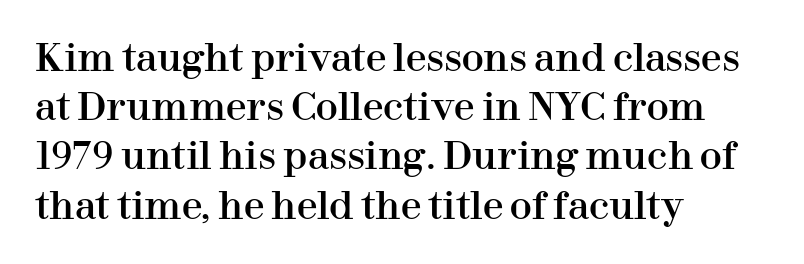
The image shows 37 px serif type, upright; set left-aligned, normal line spacing (1.33x), normal letter spacing, not underlined; high stroke contrast and a medium x-height.
